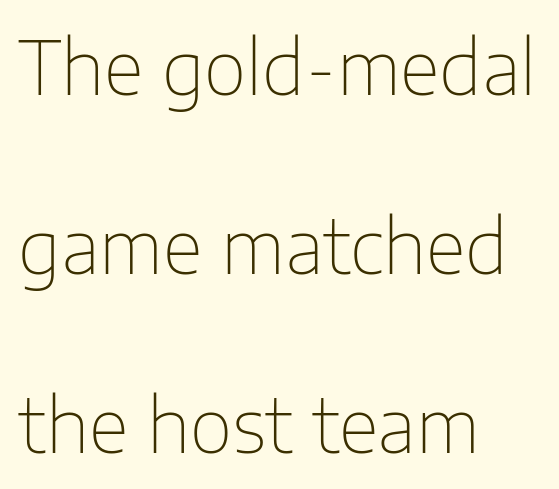
{"serif": "no", "italic": "no", "bold": "no", "weight": "thin", "width": "normal", "stroke_contrast": "low", "x_height": "medium", "monospaced": "no", "underline": "no", "align": "left", "line_spacing": "loose", "line_spacing_ratio": 2.42, "letter_spacing": "normal", "letter_spacing_em": 0.0, "glyph_px": 74}
